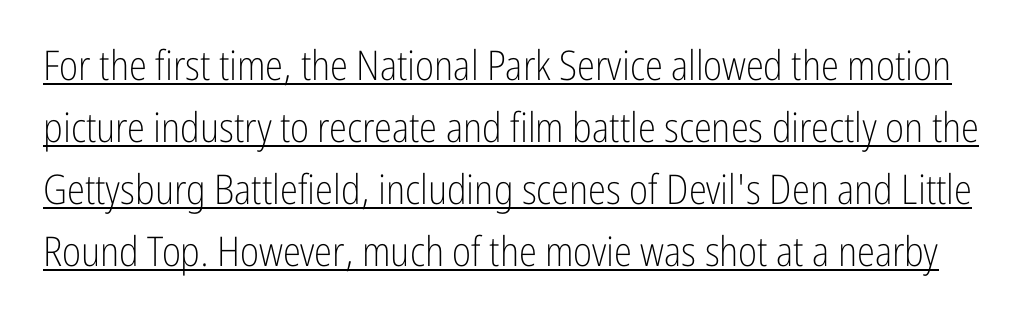
{"serif": "no", "italic": "no", "bold": "no", "weight": "light", "width": "condensed", "stroke_contrast": "low", "x_height": "medium", "monospaced": "no", "underline": "yes", "line_spacing": "normal", "line_spacing_ratio": 1.51, "letter_spacing": "normal", "letter_spacing_em": 0.0, "glyph_px": 41}
